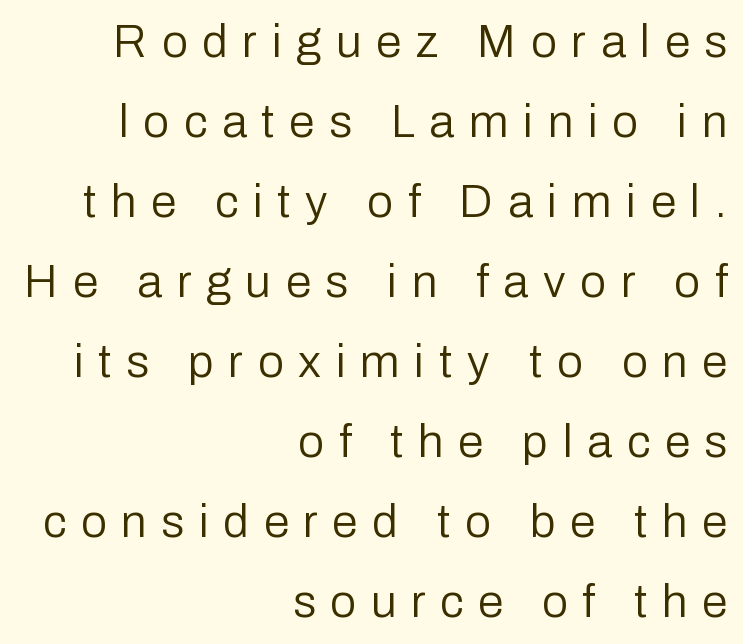
The paragraph shown leans on its right margin. A typesetter would call this heavily tracked-out type. The cut favours lightness, reaching ordinary text weight at its darkest. Decoration check: the copy has no underline.
